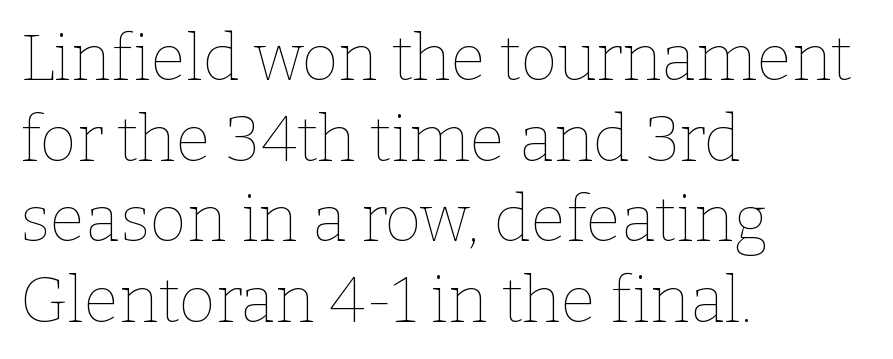
{"italic": "no", "bold": "no", "weight": "thin", "width": "normal", "stroke_contrast": "low", "x_height": "medium", "monospaced": "no", "underline": "no", "align": "left", "line_spacing": "normal", "line_spacing_ratio": 1.26, "letter_spacing": "normal", "letter_spacing_em": 0.0, "glyph_px": 64}
